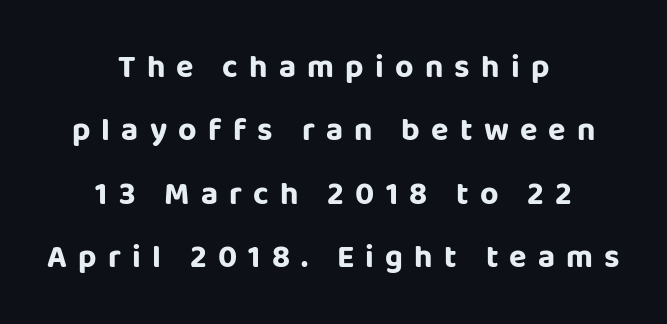
{"serif": "no", "italic": "no", "width": "normal", "stroke_contrast": "low", "x_height": "large", "monospaced": "no", "underline": "no", "align": "center", "line_spacing": "loose", "line_spacing_ratio": 1.98, "letter_spacing": "wide", "letter_spacing_em": 0.35, "glyph_px": 32}
